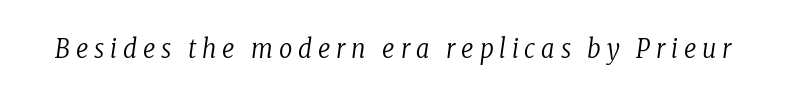
When letters slant like this, we call the style italic. This is not heavy type; no bold has been used. Glyph-to-glyph distance is far greater than everyday printed text. Honestly, there is no underline to notice here at all.
